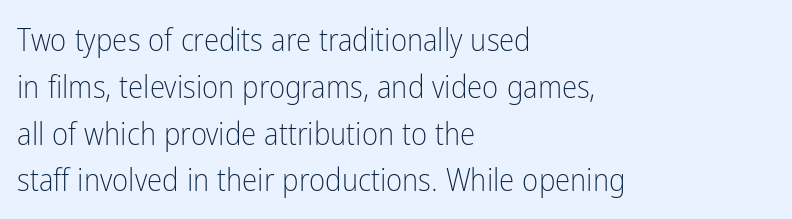
The image shows 31 px light, condensed sans-serif type, upright; set left-aligned, normal line spacing (1.51x), normal letter spacing, not underlined; low stroke contrast and a medium x-height.
